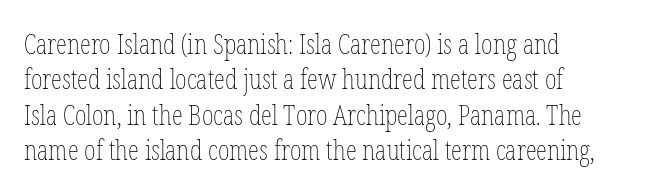
Q: Is the text bold? A: No.
Q: Is the text italic (slanted)? A: No, it is upright.
Q: Is the text underlined? A: No.
Q: How is the paragraph aligned? A: Left-aligned.
Q: Is the spacing between letters normal or unusually wide? A: Normal.
Q: Is the spacing between lines tight, normal or loose? A: Normal.
Q: Width (condensed, normal, or wide)? A: Condensed.
Q: Stroke contrast? A: Low.
Q: x-height? A: Medium.
Q: Monospaced? A: No.
